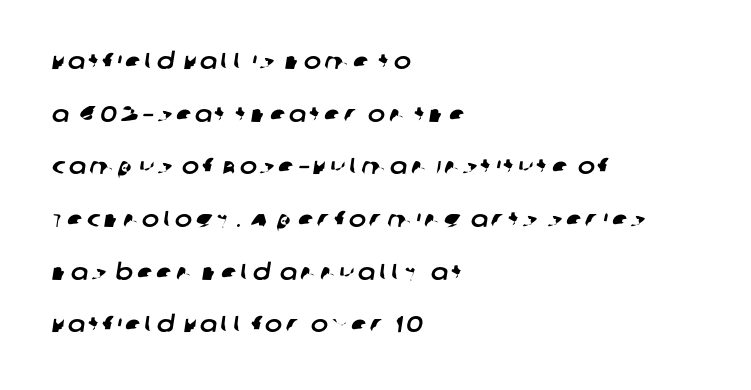
The rendering uses a large line-height, opening up the rows. Is the block centered? No — it sits flush against the left margin. Lines of text with bare space underneath.
